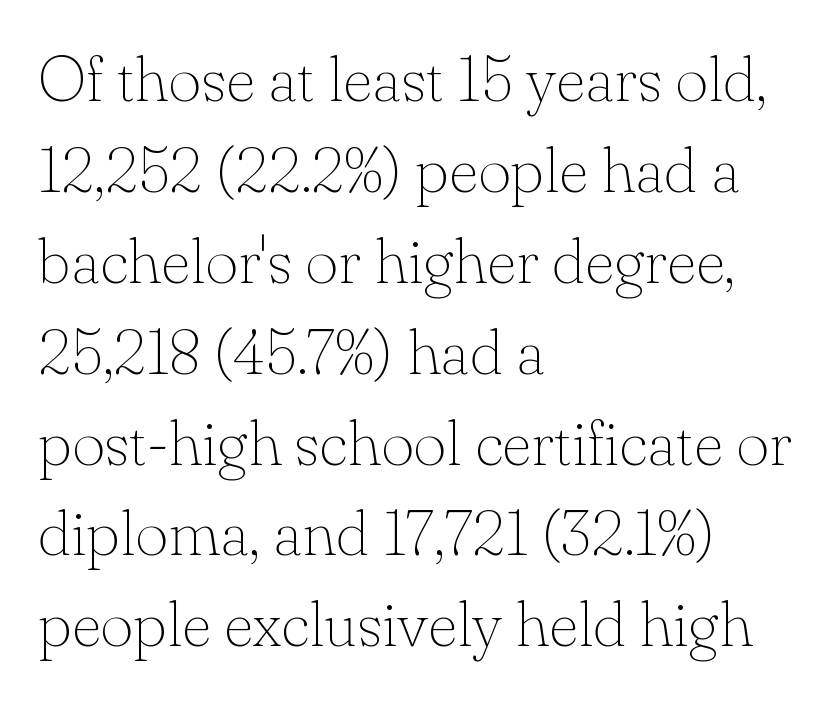
{"serif": "yes", "italic": "no", "bold": "no", "weight": "thin", "width": "normal", "stroke_contrast": "low", "x_height": "small", "monospaced": "no", "underline": "no", "align": "left", "line_spacing": "normal", "line_spacing_ratio": 1.42, "letter_spacing": "normal", "letter_spacing_em": 0.0, "glyph_px": 64}
